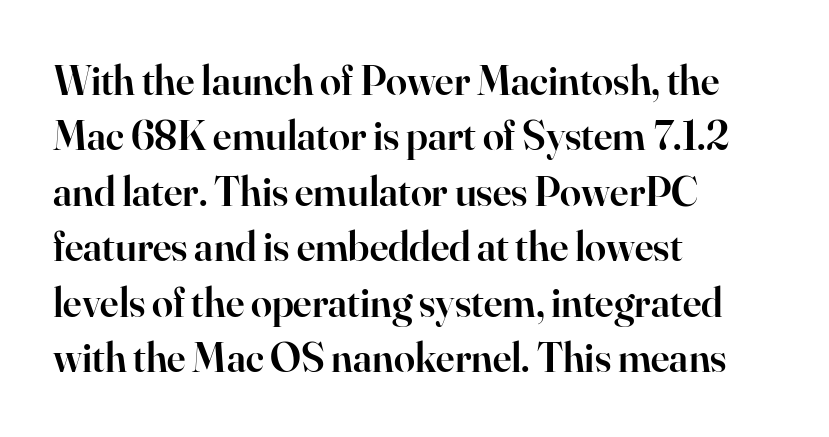
Q: Is the text bold? A: Semi-bold.
Q: Is the text italic (slanted)? A: No, it is upright.
Q: Is the typeface a serif or a sans-serif typeface? A: Serif.
Q: Is the text underlined? A: No.
Q: How is the paragraph aligned? A: Left-aligned.
Q: Is the spacing between letters normal or unusually wide? A: Normal.
Q: Is the spacing between lines tight, normal or loose? A: Normal.
Q: Width (condensed, normal, or wide)? A: Normal.
Q: Stroke contrast? A: High.
Q: x-height? A: Small.
Q: Monospaced? A: No.
